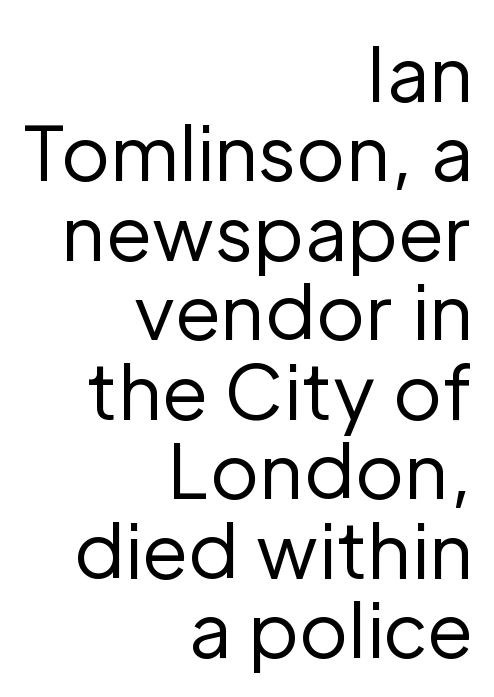
{"serif": "no", "italic": "no", "bold": "no", "weight": "regular", "width": "normal", "stroke_contrast": "low", "x_height": "medium", "monospaced": "no", "underline": "no", "align": "right", "line_spacing": "tight", "line_spacing_ratio": 1.06, "letter_spacing": "normal", "letter_spacing_em": 0.0, "glyph_px": 75}
